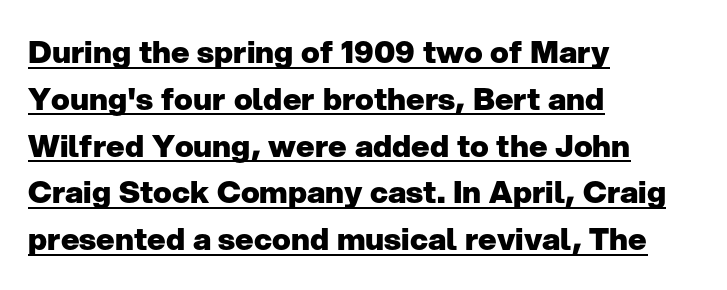
The image shows 31 px heavy sans-serif type, upright; set left-aligned, normal line spacing (1.51x), normal letter spacing, underlined; low stroke contrast and a medium x-height.
